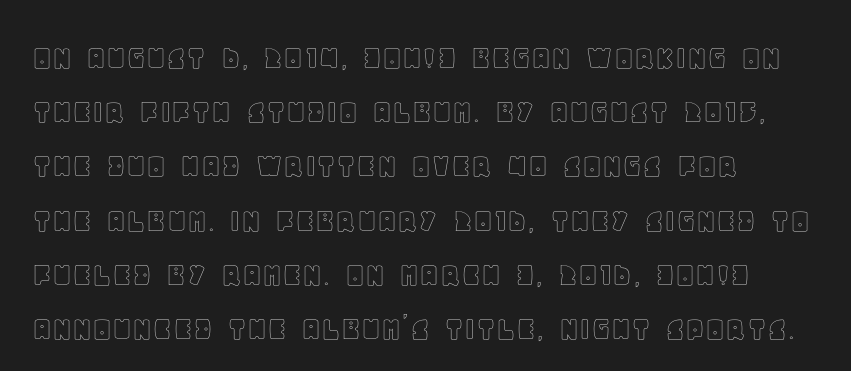
The image shows 35 px text type, upright; set left-aligned, normal line spacing (1.55x), normal letter spacing, not underlined; a large x-height.
